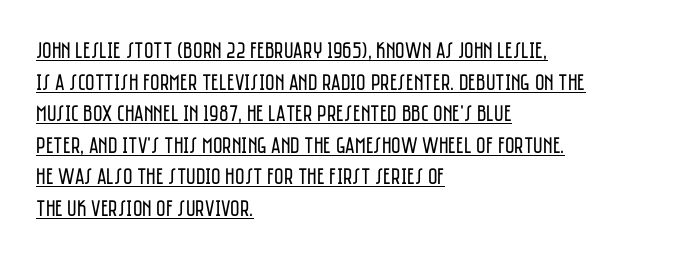
{"italic": "no", "bold": "no", "underline": "yes", "align": "left", "line_spacing": "normal", "line_spacing_ratio": 1.37, "letter_spacing": "normal", "letter_spacing_em": 0.0, "glyph_px": 23}
